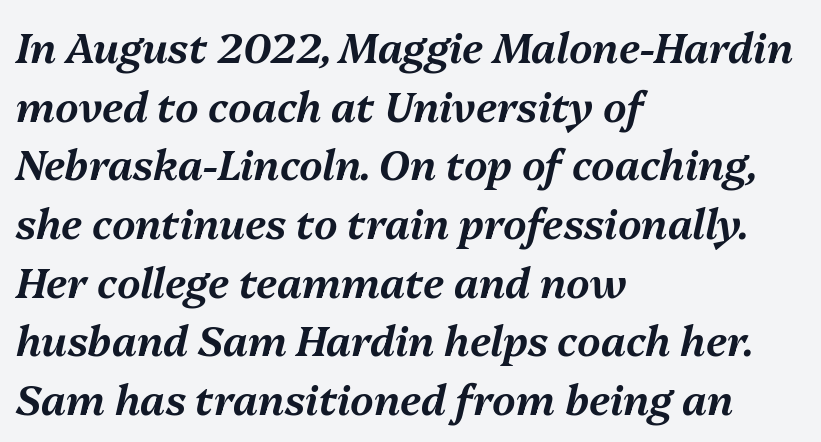
Is there much room between lines? A standard amount, neither cramped nor airy. The letters sit at their default tracking, neither squeezed nor spread. Tall strokes in this sample are angled rather than plumb. Plain, unruled lines of type. The text block is weighted toward the left margin, trailing off unevenly rightward.
